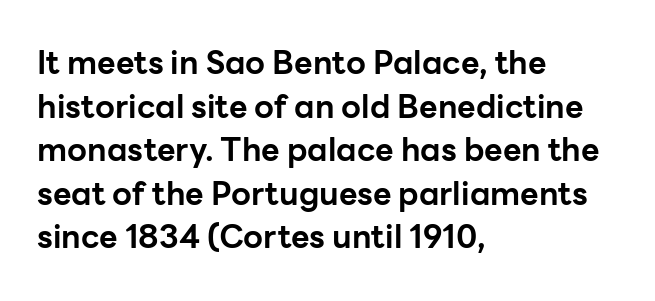
The image shows 32 px bold sans-serif type, upright; set left-aligned, normal line spacing (1.36x), normal letter spacing, not underlined; low stroke contrast and a medium x-height.
